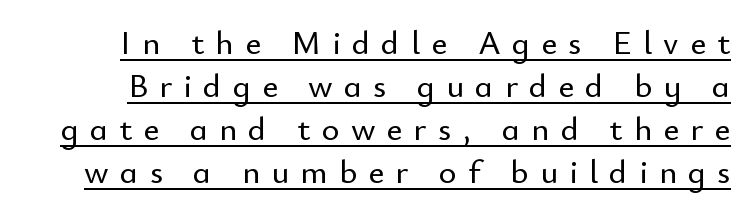
The image shows 34 px sans-serif type, upright; set normal line spacing (1.26x), unusually wide letter spacing (+0.33 em), underlined; low stroke contrast and a small x-height.
